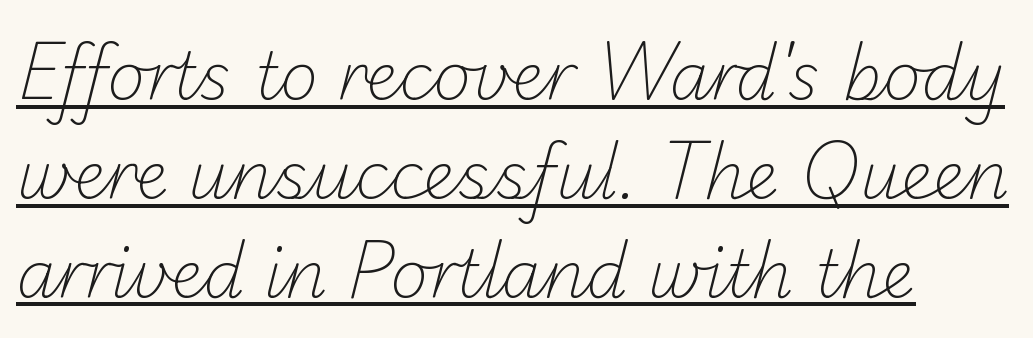
The font is comparable to plain body text, perhaps lighter. The sample's only ornament is a line tracing under the words. Is this a fixed-width face? No — the glyphs have proportional, varying widths. Teacher's note: observe the even left margin — that is flush-left alignment. There is no visible air inserted between adjacent glyphs. Interline gaps are of average width in this sample.
